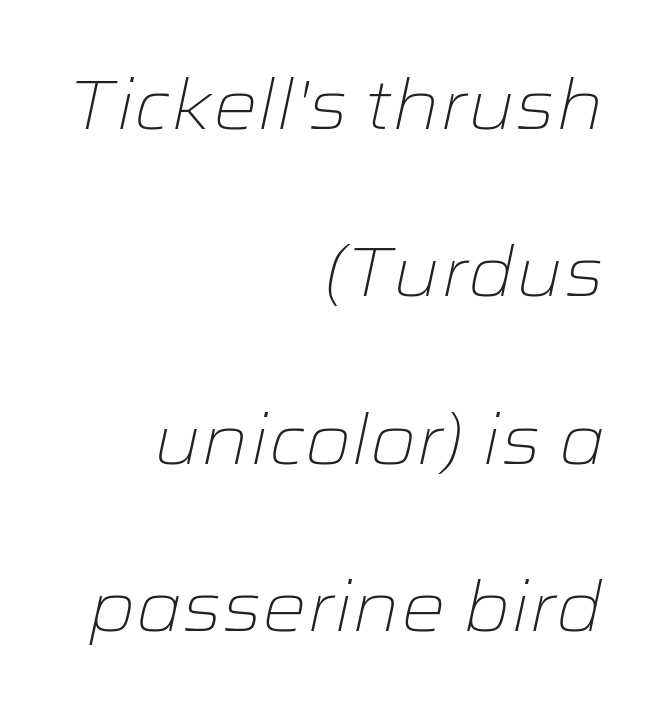
{"italic": "yes", "lean": "right", "slant_degrees": 12, "bold": "no", "weight": "light", "width": "wide", "stroke_contrast": "low", "x_height": "medium", "monospaced": "no", "underline": "no", "align": "right", "line_spacing": "loose", "line_spacing_ratio": 2.39, "letter_spacing": "normal", "letter_spacing_em": 0.0, "glyph_px": 70}
